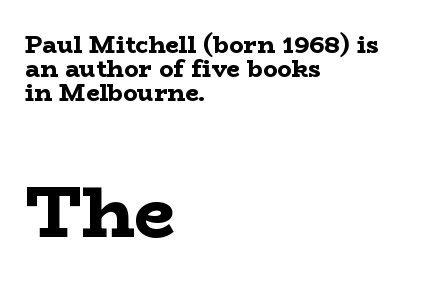
The passage shown stacks its lines with hardly any gap. Its strokes are broad and dark, the hallmark of bold type. Of the two passages, the one underneath uses the larger point size. Students, note that the glyphs here touch the page at normal intervals.
